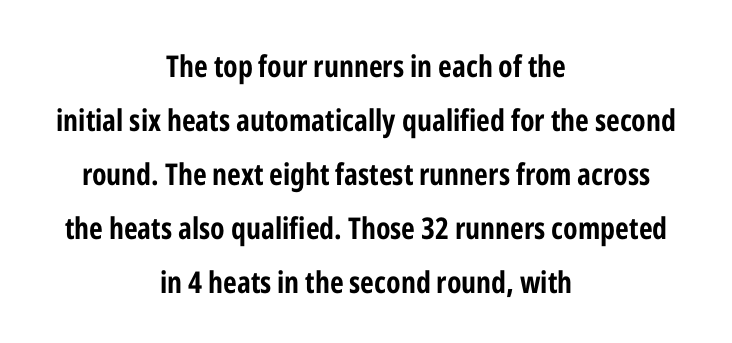
The letterforms sit shoulder to shoulder at normal distance. Compared with a flush-left layout, this one balances lines on the center instead. Grotesque or geometric, the face here clearly has no serifs. The strokes are fattened all the way to bold. Has an underline been added? It has not. Proportional: the letters do not fall into vertical columns.
